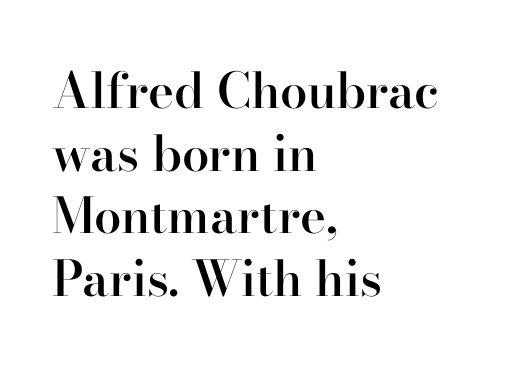
The image shows 49 px semibold serif type, upright; set left-aligned, normal line spacing (1.28x), normal letter spacing, not underlined; high stroke contrast and a small x-height.
